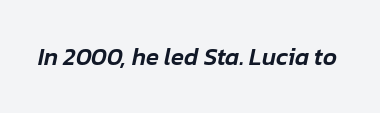
Is the letter spacing exaggerated? No — it looks like the ordinary default. The words here are not underlined. Every character sits at an angle, as italics do.
